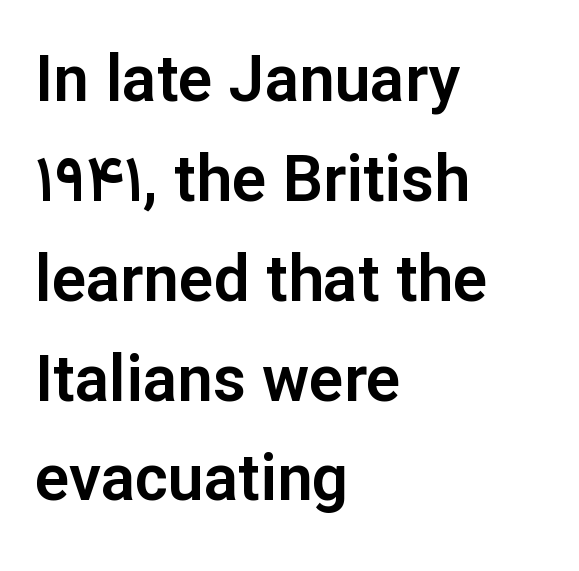
The image shows 64 px sans-serif type, upright; set left-aligned, normal line spacing (1.56x), normal letter spacing, not underlined; low stroke contrast and a medium x-height.
